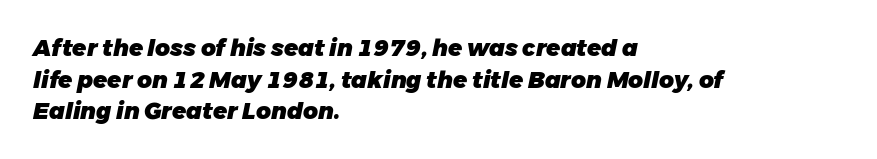
The image shows 23 px bold type, italic (leaning right); set left-aligned, normal line spacing (1.38x), normal letter spacing, not underlined.
